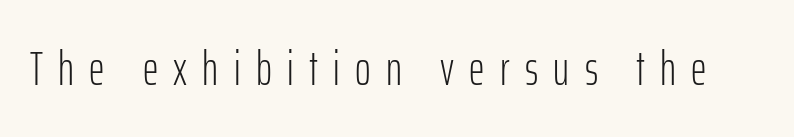
{"serif": "no", "italic": "no", "bold": "no", "weight": "light", "width": "condensed", "stroke_contrast": "low", "x_height": "medium", "monospaced": "no", "underline": "no", "letter_spacing": "wide", "letter_spacing_em": 0.32, "glyph_px": 48}
